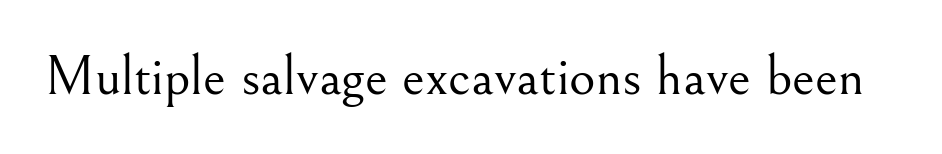
The image shows 57 px light serif type, upright; set normal letter spacing, not underlined; medium stroke contrast and a small x-height.
